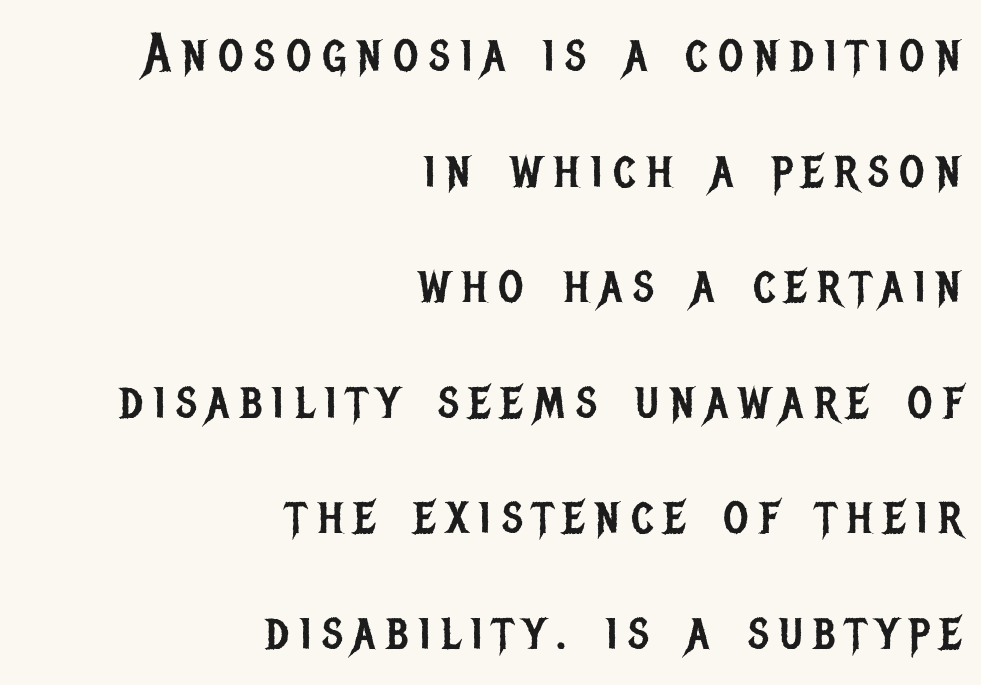
The image shows 54 px regular-weight, condensed sans-serif type, upright; set right-aligned, loose line spacing (2.14x), unusually wide letter spacing (+0.2 em), not underlined; low stroke contrast and a large x-height.
